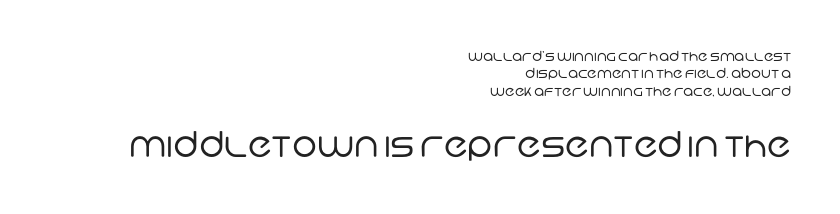
{"serif": "no", "bold": "no", "weight": "regular", "width": "normal", "stroke_contrast": "low", "x_height": "large", "monospaced": "no", "underline": "no", "align": "right", "line_spacing": "normal", "line_spacing_ratio": 1.25, "letter_spacing": "normal", "letter_spacing_em": 0.0, "larger_block": "second", "size_ratio": 2.5, "glyph_px": 35}
